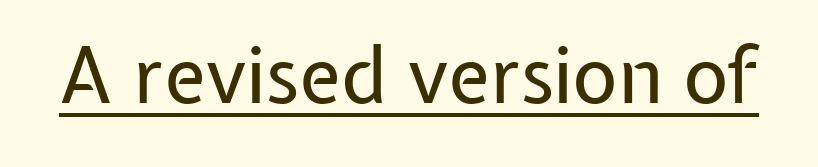
The image shows 78 px regular-weight sans-serif type, upright; set normal letter spacing, underlined; low stroke contrast and a medium x-height.
